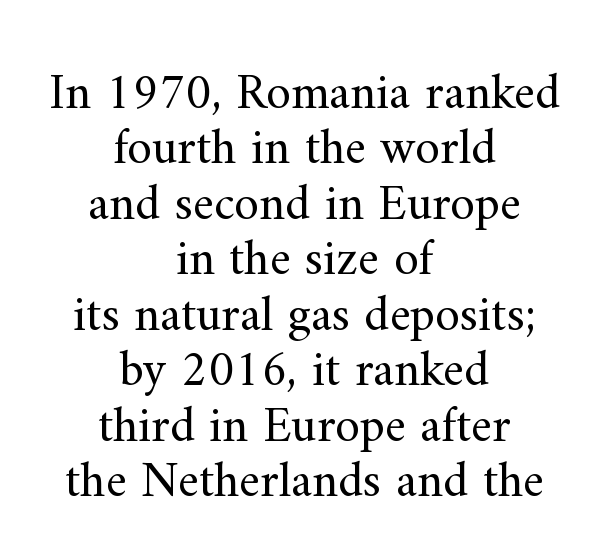
The image shows 50 px regular-weight serif type, upright; set centered, tight line spacing (1.11x), normal letter spacing, not underlined; medium stroke contrast and a small x-height.
